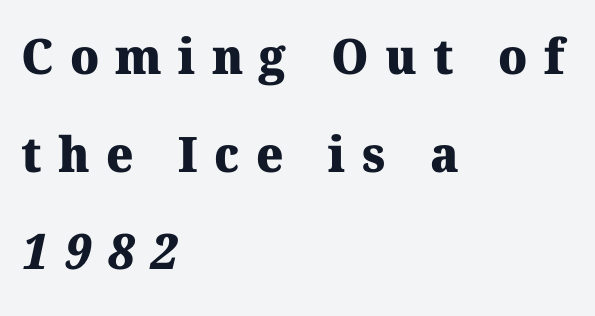
Q: Is the text bold? A: Yes.
Q: Is the typeface a serif or a sans-serif typeface? A: Serif.
Q: Is the text underlined? A: No.
Q: How is the paragraph aligned? A: Left-aligned.
Q: Is the spacing between letters normal or unusually wide? A: Unusually wide.
Q: Is the spacing between lines tight, normal or loose? A: Loose.
Q: Width (condensed, normal, or wide)? A: Normal.
Q: Stroke contrast? A: Medium.
Q: x-height? A: Medium.
Q: Monospaced? A: No.
